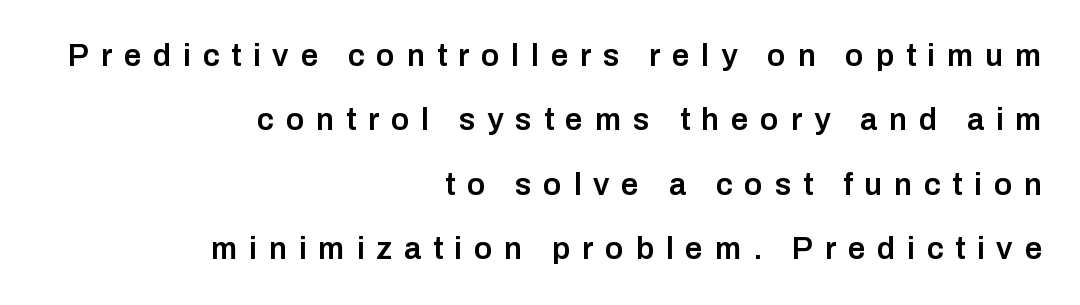
Q: Is the text bold? A: Semi-bold.
Q: Is the text italic (slanted)? A: No, it is upright.
Q: Is the typeface a serif or a sans-serif typeface? A: Sans-serif.
Q: Is the text underlined? A: No.
Q: How is the paragraph aligned? A: Right-aligned.
Q: Is the spacing between letters normal or unusually wide? A: Unusually wide.
Q: Is the spacing between lines tight, normal or loose? A: Loose.
Q: Width (condensed, normal, or wide)? A: Normal.
Q: Stroke contrast? A: Low.
Q: x-height? A: Medium.
Q: Monospaced? A: No.
